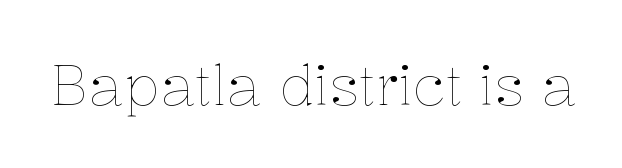
Q: Is the text bold? A: No.
Q: Is the text italic (slanted)? A: No, it is upright.
Q: Is the text underlined? A: No.
Q: Is the spacing between letters normal or unusually wide? A: Normal.
Q: Width (condensed, normal, or wide)? A: Normal.
Q: Stroke contrast? A: Low.
Q: x-height? A: Medium.
Q: Monospaced? A: No.
